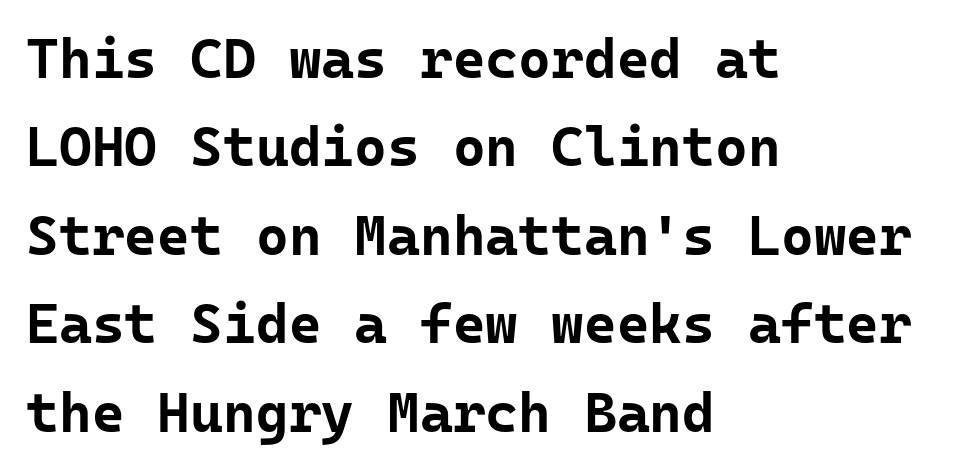
Q: Is the text bold? A: Yes.
Q: Is the text italic (slanted)? A: No, it is upright.
Q: Is the typeface a serif or a sans-serif typeface? A: Sans-serif.
Q: Is the text underlined? A: No.
Q: How is the paragraph aligned? A: Left-aligned.
Q: Is the spacing between letters normal or unusually wide? A: Normal.
Q: Is the spacing between lines tight, normal or loose? A: Normal.
Q: Width (condensed, normal, or wide)? A: Normal.
Q: Stroke contrast? A: Low.
Q: x-height? A: Medium.
Q: Monospaced? A: Yes.
